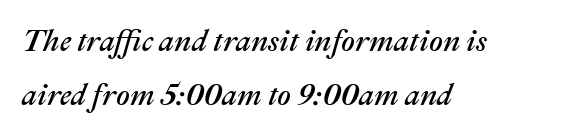
The image shows 30 px text type, italic (leaning right); set left-aligned, line spacing 1.8x, normal letter spacing, not underlined; medium stroke contrast and a medium x-height.
